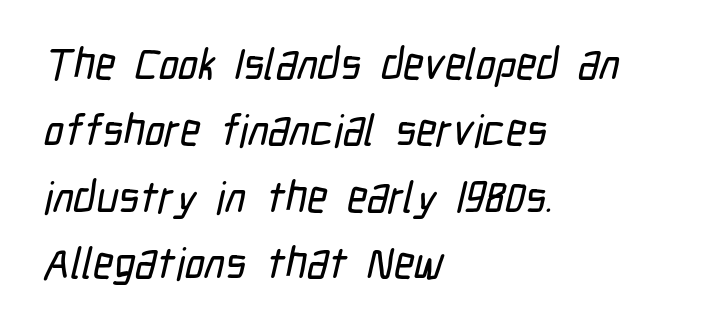
Q: Is the typeface a serif or a sans-serif typeface? A: Sans-serif.
Q: Is the text underlined? A: No.
Q: How is the paragraph aligned? A: Left-aligned.
Q: Is the spacing between letters normal or unusually wide? A: Normal.
Q: Is the spacing between lines tight, normal or loose? A: Normal.
Q: Width (condensed, normal, or wide)? A: Condensed.
Q: Stroke contrast? A: Low.
Q: x-height? A: Medium.
Q: Monospaced? A: No.
